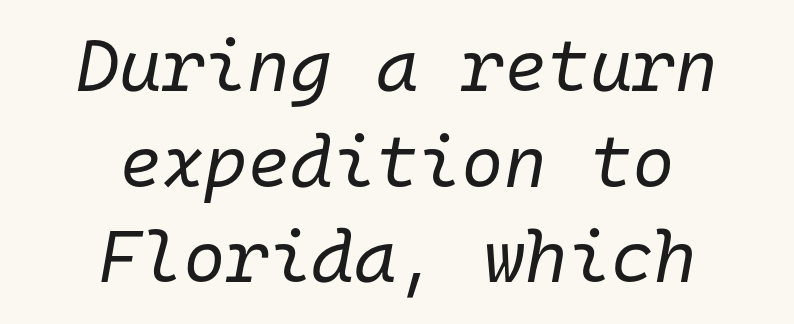
The image shows 73 px regular-weight type, italic (leaning right), monospaced; set centered, normal line spacing (1.31x), normal letter spacing, not underlined; low stroke contrast and a medium x-height.
